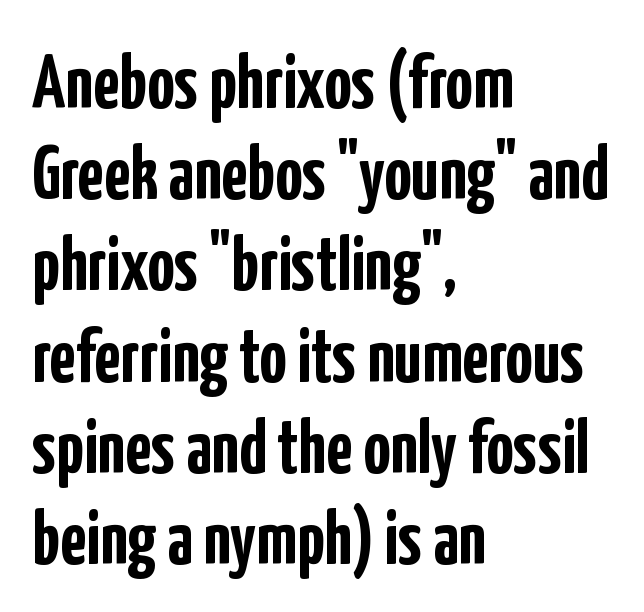
The image shows 76 px semibold, condensed sans-serif type, upright; set left-aligned, line spacing 1.2x, normal letter spacing, not underlined; low stroke contrast and a medium x-height.
